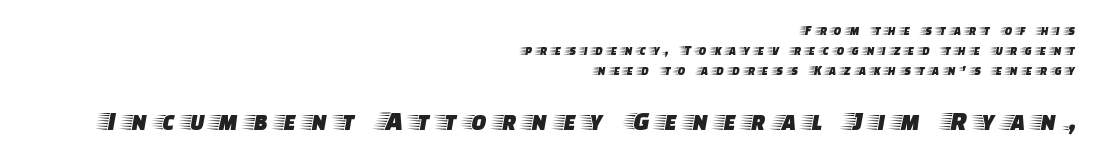
{"serif": "yes", "width": "wide", "stroke_contrast": "low", "x_height": "large", "monospaced": "no", "underline": "no", "align": "right", "line_spacing": "normal", "line_spacing_ratio": 1.43, "letter_spacing": "wide", "letter_spacing_em": 0.34, "larger_block": "second", "size_ratio": 2.0, "glyph_px": 28}
